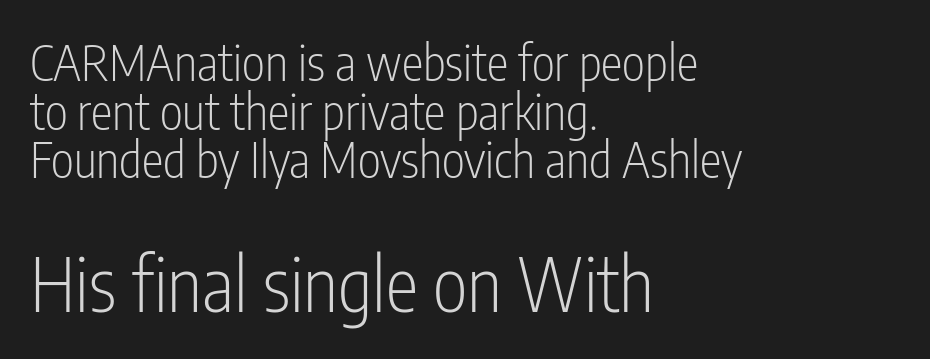
{"serif": "no", "italic": "no", "bold": "no", "weight": "light", "width": "condensed", "stroke_contrast": "low", "x_height": "medium", "monospaced": "no", "underline": "no", "align": "left", "line_spacing": "tight", "line_spacing_ratio": 0.99, "letter_spacing": "normal", "letter_spacing_em": 0.0, "larger_block": "second", "size_ratio": 1.51, "glyph_px": 74}
